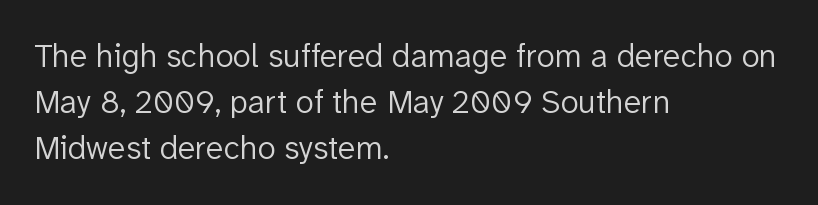
Leading: standard. Look at the bottom of the vertical strokes: they stop flat, with no serifs. Posture: vertical. Does extra space separate the letters? No, they use regular spacing.
